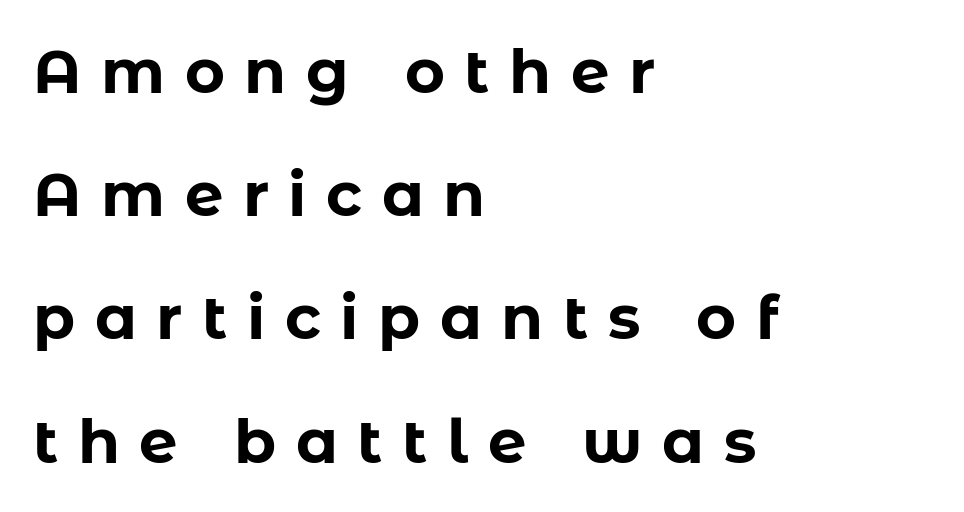
{"serif": "no", "italic": "no", "bold": "yes", "weight": "bold", "width": "normal", "stroke_contrast": "low", "x_height": "medium", "monospaced": "no", "underline": "no", "align": "left", "line_spacing": "loose", "line_spacing_ratio": 2.02, "letter_spacing": "wide", "letter_spacing_em": 0.32, "glyph_px": 61}
